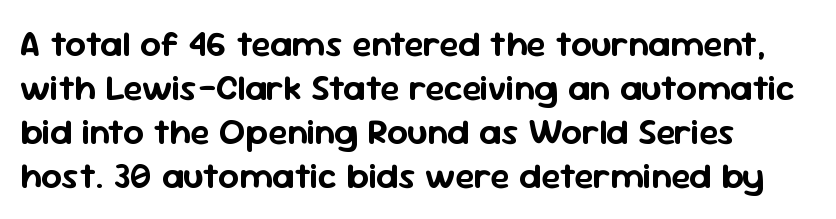
The image shows 36 px sans-serif type, upright; set left-aligned, line spacing 1.22x, normal letter spacing, not underlined; low stroke contrast and a medium x-height.
